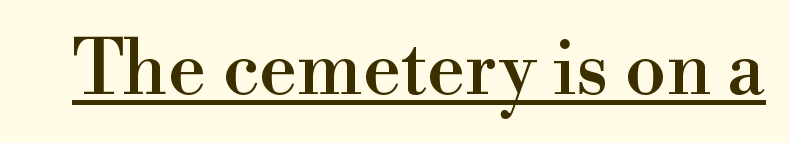
The lettering stays uniformly vertical, giving the passage a roman look. Think of a printed novel: that variable character pitch is what you see here. Type style note: has serifs. These characters rest on top of a visible drawn line. Default kerning and tracking; the words read as compact shapes.
